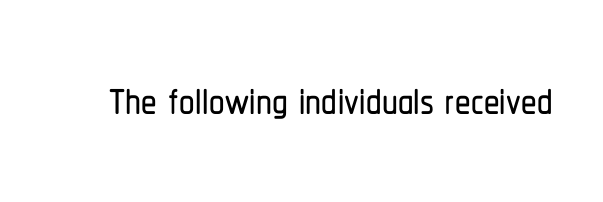
The gap between lines stays unmarked. Nope, no serifs anywhere on these letters. Inter-character spacing is left at the font's built-in metrics. Vertical strokes here are truly vertical. The rendering uses natural spacing where letterforms have individual widths.
